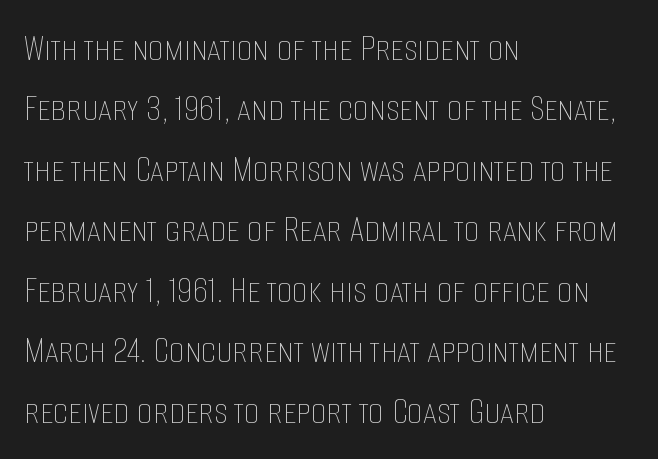
{"italic": "no", "bold": "no", "weight": "thin", "width": "condensed", "stroke_contrast": "low", "x_height": "large", "monospaced": "no", "underline": "no", "align": "left", "line_spacing": "normal", "line_spacing_ratio": 1.55, "letter_spacing": "normal", "letter_spacing_em": 0.0, "glyph_px": 39}
